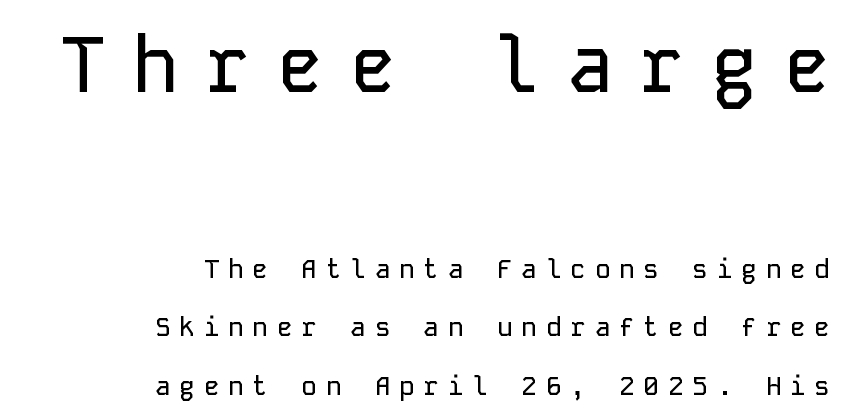
Check under the words: just untouched page. It's the straight-up-and-down kind of type. The rendering uses typewriter-style spacing with identical character cells. Each line ends at the same right margin while the left side varies.
